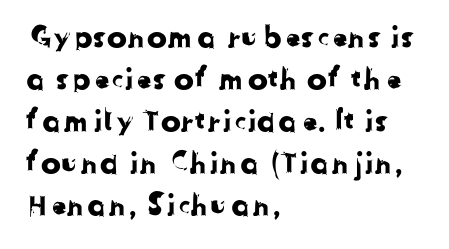
The image shows 30 px sans-serif type; set left-aligned, normal line spacing (1.4x), normal letter spacing, not underlined; low stroke contrast and a medium x-height.
